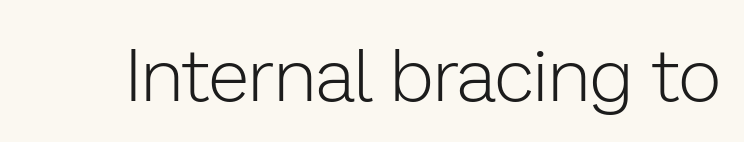
The image shows 75 px light sans-serif type, upright; set normal letter spacing, not underlined; low stroke contrast and a medium x-height.
